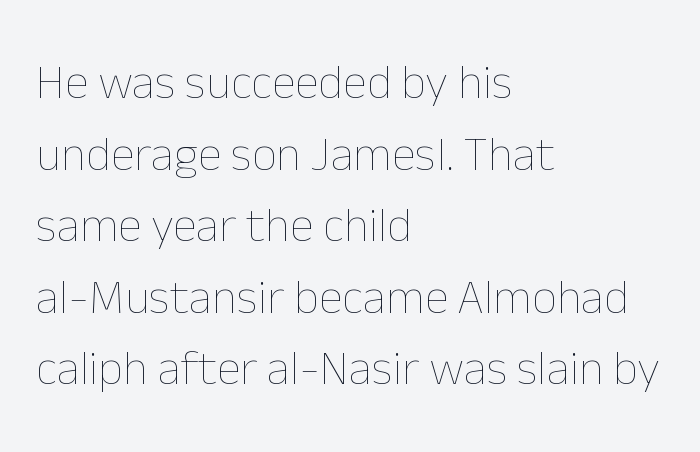
{"italic": "no", "bold": "no", "weight": "thin", "width": "normal", "stroke_contrast": "low", "x_height": "medium", "monospaced": "no", "underline": "no", "align": "left", "line_spacing": "normal", "line_spacing_ratio": 1.46, "letter_spacing": "normal", "letter_spacing_em": 0.0, "glyph_px": 49}
